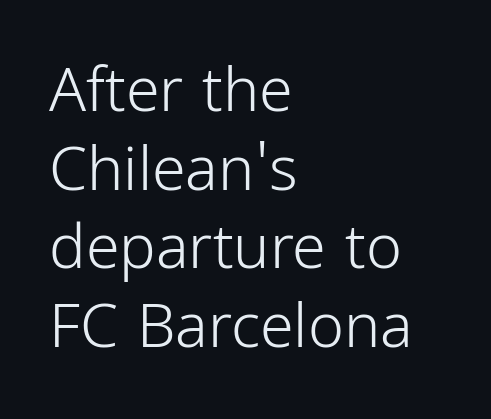
The image shows 61 px light, condensed sans-serif type, upright; set left-aligned, normal line spacing (1.29x), normal letter spacing, not underlined; low stroke contrast and a medium x-height.
